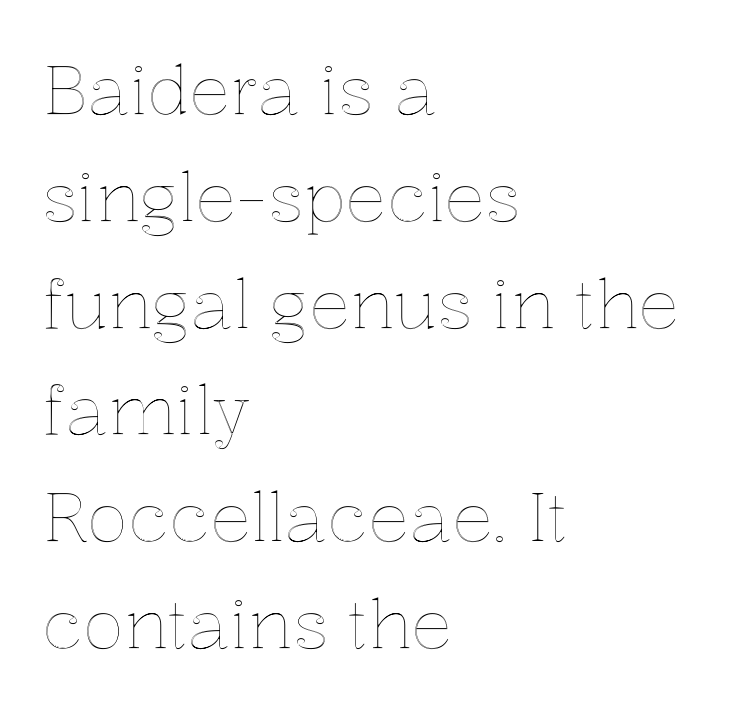
{"italic": "no", "width": "normal", "x_height": "medium", "monospaced": "no", "underline": "no", "align": "left", "line_spacing": "normal", "line_spacing_ratio": 1.57, "letter_spacing": "normal", "letter_spacing_em": 0.0, "glyph_px": 68}
